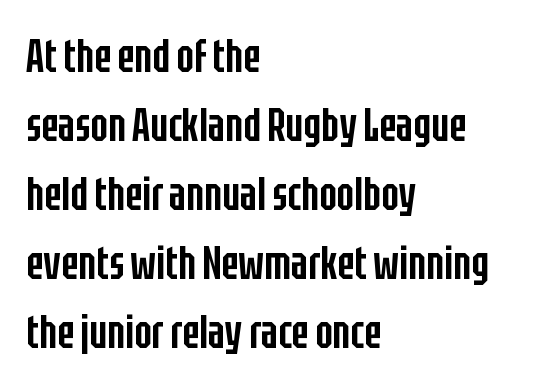
Q: Is the text bold? A: Semi-bold.
Q: Is the text italic (slanted)? A: No, it is upright.
Q: Is the typeface a serif or a sans-serif typeface? A: Sans-serif.
Q: Is the text underlined? A: No.
Q: How is the paragraph aligned? A: Left-aligned.
Q: Is the spacing between letters normal or unusually wide? A: Normal.
Q: Is the spacing between lines tight, normal or loose? A: Normal.
Q: Width (condensed, normal, or wide)? A: Condensed.
Q: Stroke contrast? A: Low.
Q: x-height? A: Large.
Q: Monospaced? A: No.
